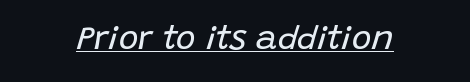
The image shows 33 px regular-weight type, italic (leaning right); set centered, normal letter spacing, underlined; low stroke contrast and a large x-height.
